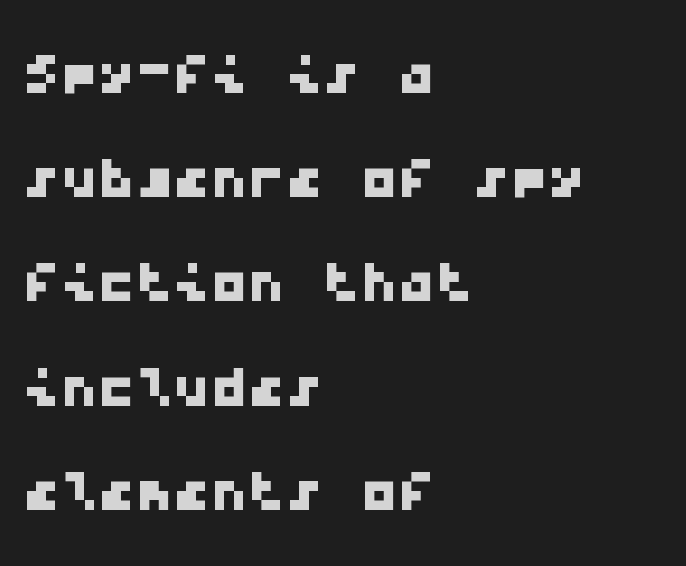
{"serif": "no", "width": "wide", "stroke_contrast": "low", "x_height": "medium", "monospaced": "yes", "underline": "no", "align": "left", "line_spacing": "normal", "line_spacing_ratio": 1.39, "letter_spacing": "normal", "letter_spacing_em": 0.0, "glyph_px": 75}
